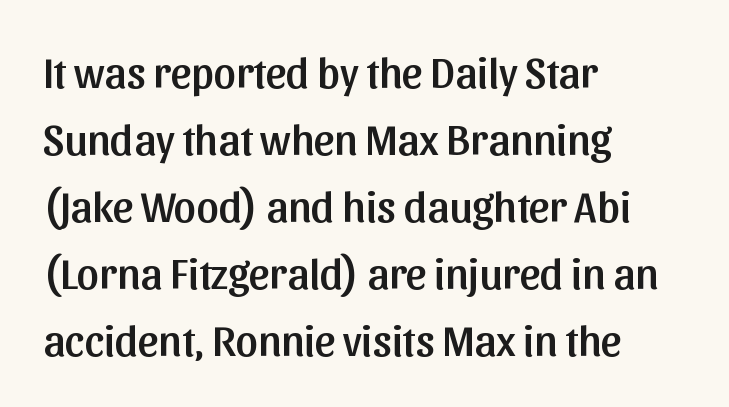
Q: Is the text italic (slanted)? A: No, it is upright.
Q: Is the typeface a serif or a sans-serif typeface? A: Sans-serif.
Q: Is the text underlined? A: No.
Q: How is the paragraph aligned? A: Left-aligned.
Q: Is the spacing between letters normal or unusually wide? A: Normal.
Q: Is the spacing between lines tight, normal or loose? A: Normal.
Q: Width (condensed, normal, or wide)? A: Normal.
Q: Stroke contrast? A: Low.
Q: x-height? A: Medium.
Q: Monospaced? A: No.
